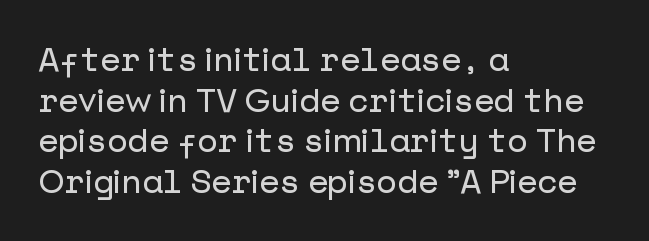
Q: Is the text italic (slanted)? A: No, it is upright.
Q: Is the typeface a serif or a sans-serif typeface? A: Sans-serif.
Q: Is the text underlined? A: No.
Q: How is the paragraph aligned? A: Left-aligned.
Q: Is the spacing between letters normal or unusually wide? A: Normal.
Q: Width (condensed, normal, or wide)? A: Normal.
Q: Stroke contrast? A: Low.
Q: x-height? A: Medium.
